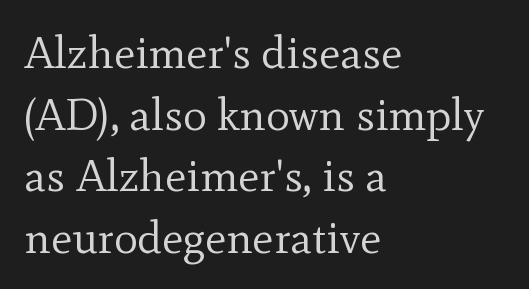
{"serif": "yes", "italic": "no", "bold": "no", "weight": "regular", "width": "normal", "x_height": "small", "monospaced": "no", "underline": "no", "align": "left", "line_spacing": "normal", "line_spacing_ratio": 1.37, "letter_spacing": "normal", "letter_spacing_em": 0.0, "glyph_px": 45}
